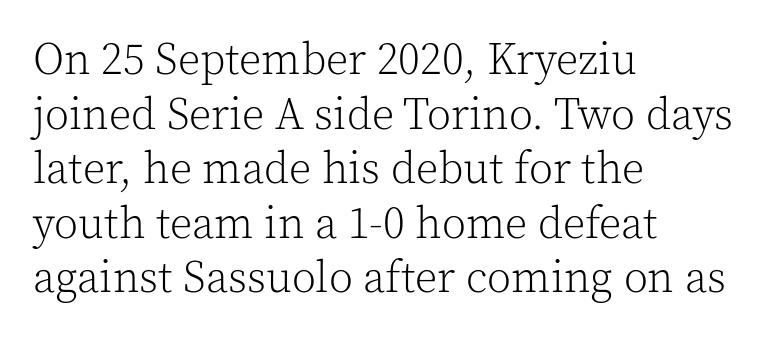
{"serif": "yes", "italic": "no", "bold": "no", "weight": "light", "width": "normal", "x_height": "medium", "monospaced": "no", "underline": "no", "align": "left", "line_spacing_ratio": 1.24, "letter_spacing": "normal", "letter_spacing_em": 0.0, "glyph_px": 44}
